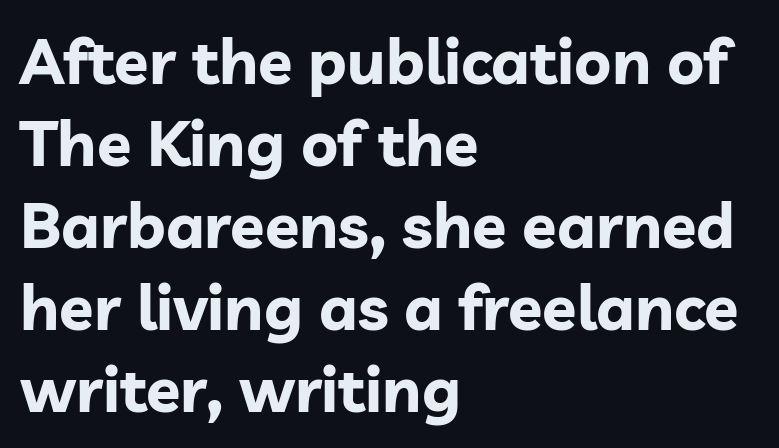
Q: Is the text bold? A: Yes.
Q: Is the text italic (slanted)? A: No, it is upright.
Q: Is the typeface a serif or a sans-serif typeface? A: Sans-serif.
Q: Is the text underlined? A: No.
Q: How is the paragraph aligned? A: Left-aligned.
Q: Is the spacing between letters normal or unusually wide? A: Normal.
Q: Is the spacing between lines tight, normal or loose? A: Normal.
Q: Width (condensed, normal, or wide)? A: Normal.
Q: Stroke contrast? A: Low.
Q: x-height? A: Medium.
Q: Monospaced? A: No.
